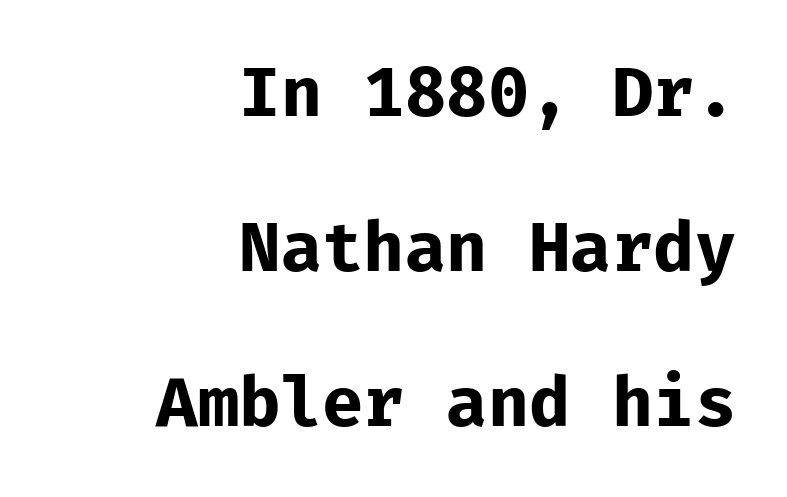
The image shows 69 px bold sans-serif type, upright, monospaced; set right-aligned, loose line spacing (2.25x), normal letter spacing, not underlined; low stroke contrast and a medium x-height.
